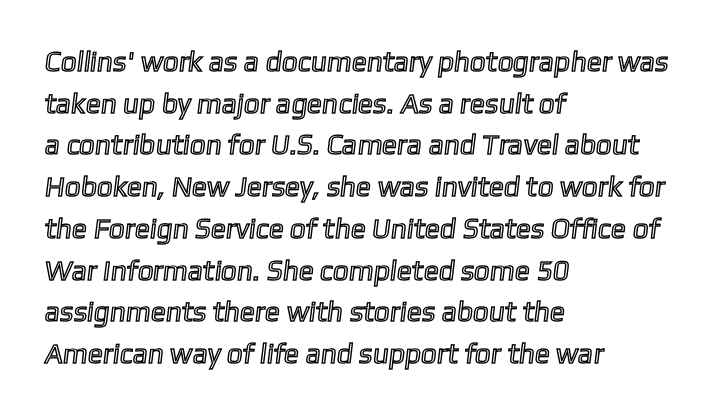
Q: Is the text underlined? A: No.
Q: How is the paragraph aligned? A: Left-aligned.
Q: Is the spacing between letters normal or unusually wide? A: Normal.
Q: Is the spacing between lines tight, normal or loose? A: Normal.
Q: Width (condensed, normal, or wide)? A: Normal.
Q: x-height? A: Medium.
Q: Monospaced? A: No.
